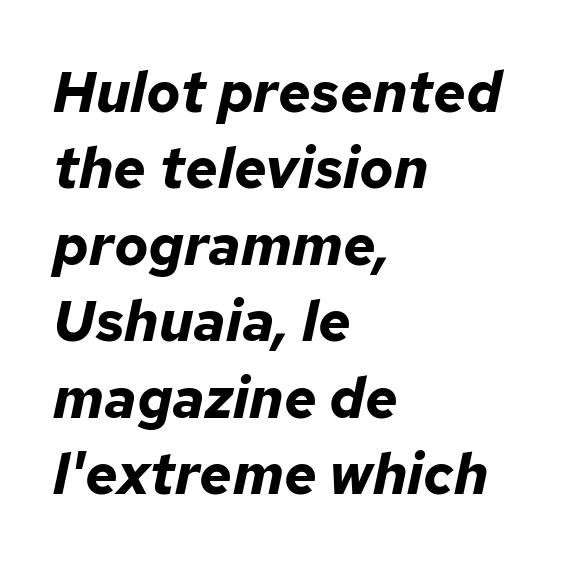
Q: Is the text bold? A: Yes.
Q: Is the text italic (slanted)? A: Yes, it leans right by about 12 degrees.
Q: Is the text underlined? A: No.
Q: How is the paragraph aligned? A: Left-aligned.
Q: Is the spacing between letters normal or unusually wide? A: Normal.
Q: Is the spacing between lines tight, normal or loose? A: Normal.
Q: Width (condensed, normal, or wide)? A: Normal.
Q: Stroke contrast? A: Low.
Q: x-height? A: Medium.
Q: Monospaced? A: No.
